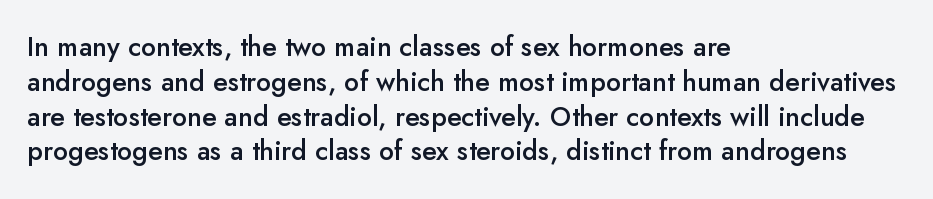
A bare baseline throughout the passage. A typesetter would mark this as roman, not italic. Leading: standard. Here the glyphs are tracked normally, forming tight word shapes.
